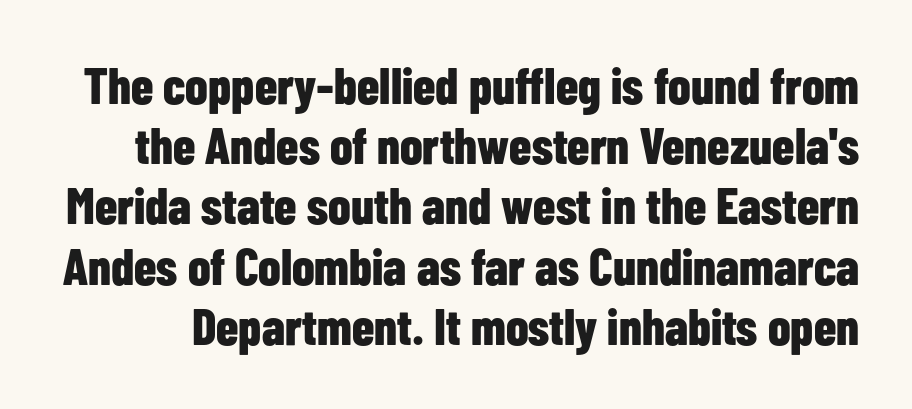
Q: Is the text bold? A: Yes.
Q: Is the text italic (slanted)? A: No, it is upright.
Q: Is the typeface a serif or a sans-serif typeface? A: Sans-serif.
Q: Is the text underlined? A: No.
Q: Is the spacing between letters normal or unusually wide? A: Normal.
Q: Width (condensed, normal, or wide)? A: Condensed.
Q: Stroke contrast? A: Low.
Q: x-height? A: Medium.
Q: Monospaced? A: No.
